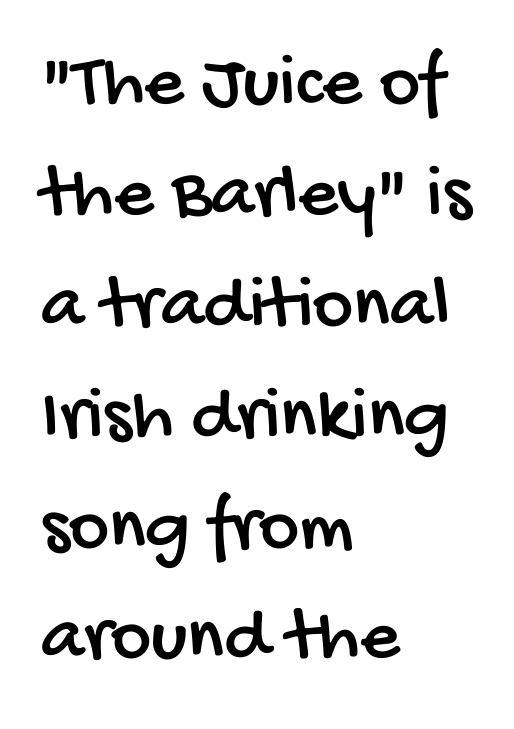
To sum up the face: it is a sans, with no serifs. The compositor pushed each line to the left boundary. This sample has the flowing, uneven cadence of proportional lettering. Vertically, the passage feels balanced, rows spaced as you'd expect.
